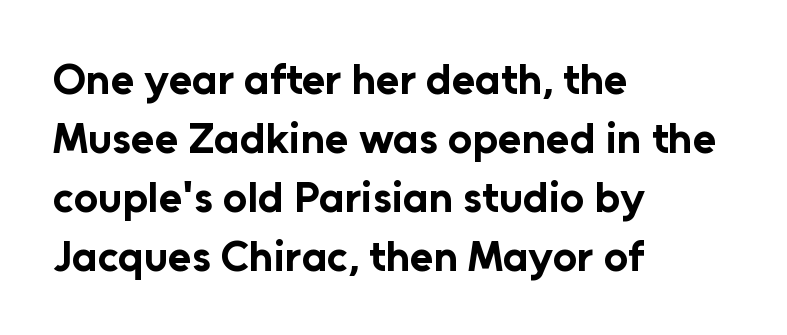
The image shows 43 px bold sans-serif type, upright; set left-aligned, normal line spacing (1.37x), normal letter spacing, not underlined; low stroke contrast and a medium x-height.
